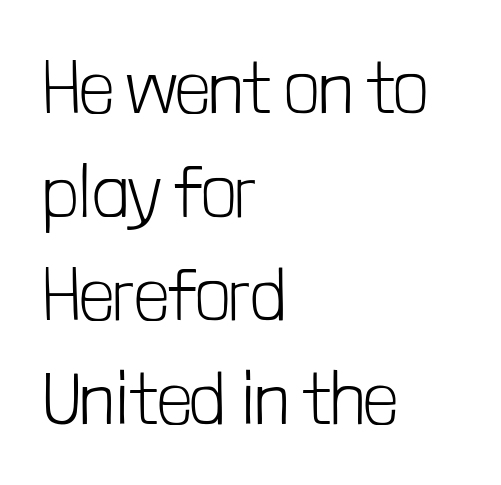
Letter spacing: default. To sum up the face: it is a sans, with no serifs. The passage shown stacks its lines at a standard gap. Underlining? Definitely not there. The typesetter chose a ragged-right arrangement here.
